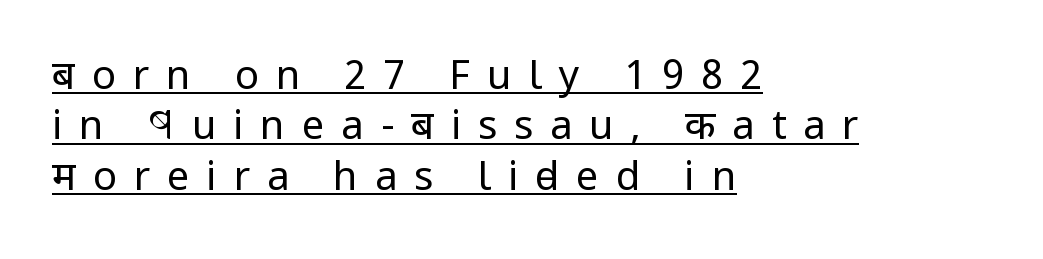
{"serif": "no", "italic": "no", "bold": "no", "weight": "regular", "width": "condensed", "stroke_contrast": "low", "x_height": "large", "monospaced": "no", "underline": "yes", "align": "left", "line_spacing": "normal", "line_spacing_ratio": 1.26, "letter_spacing": "wide", "letter_spacing_em": 0.42, "glyph_px": 40}
